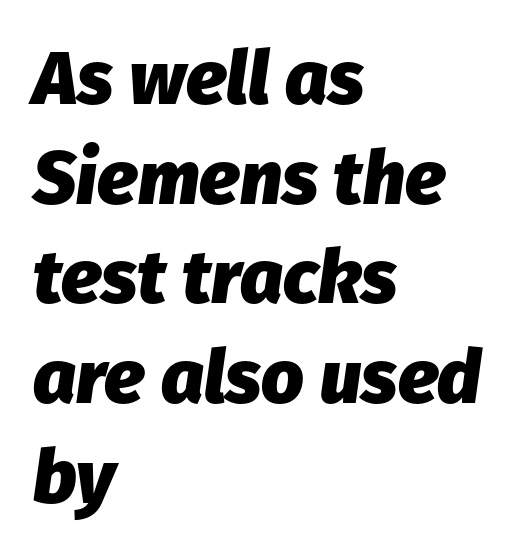
Spacing verdict: proportional, widths tailored to each character. Notice how the stems are inclined rather than vertical — that's the hallmark of italics. The horizontal fit of the characters is conventional and even. Regular leading. Heavy, bold letterforms.
